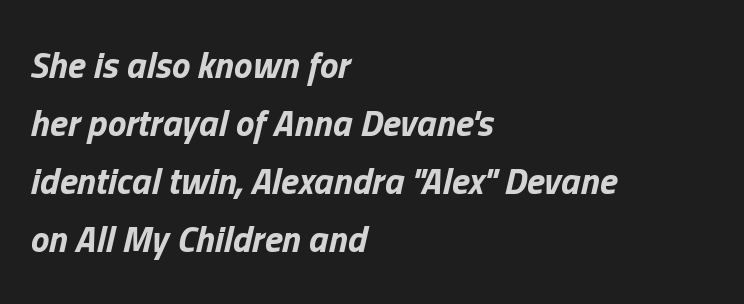
The image shows 37 px bold type, italic (leaning right); set left-aligned, normal line spacing (1.57x), normal letter spacing, not underlined; low stroke contrast and a medium x-height.
